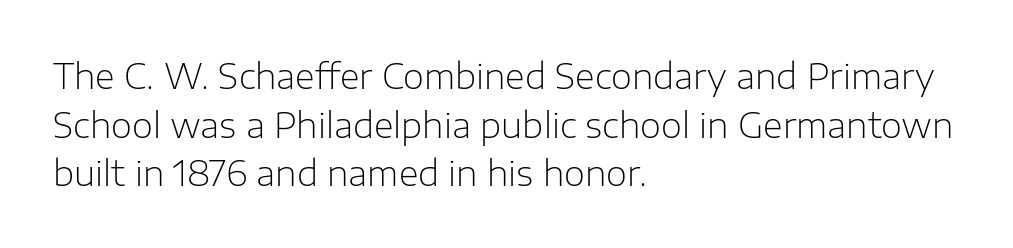
Q: Is the text bold? A: No.
Q: Is the text italic (slanted)? A: No, it is upright.
Q: Is the typeface a serif or a sans-serif typeface? A: Sans-serif.
Q: Is the text underlined? A: No.
Q: How is the paragraph aligned? A: Left-aligned.
Q: Is the spacing between letters normal or unusually wide? A: Normal.
Q: Is the spacing between lines tight, normal or loose? A: Normal.
Q: Width (condensed, normal, or wide)? A: Normal.
Q: Stroke contrast? A: Low.
Q: x-height? A: Medium.
Q: Monospaced? A: No.
